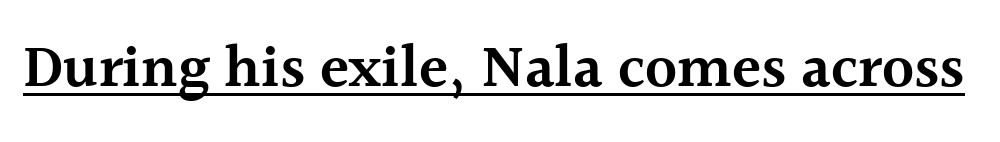
Is there any slant? The stems are plumb. This rendering employs a face with finishing strokes, i.e., a serif. Here the designer chose a conventional face with non-uniform glyph widths. Notice how a bar underscores the lettering throughout.
